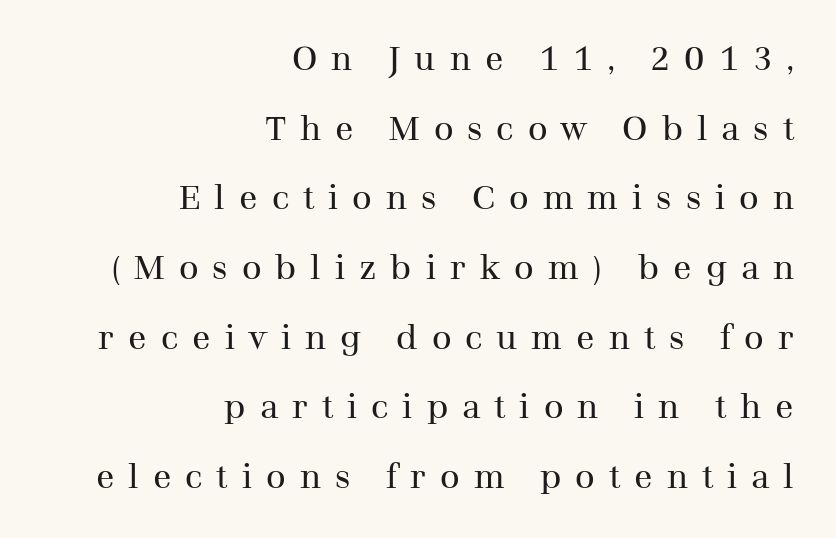
{"serif": "yes", "italic": "no", "bold": "no", "weight": "regular", "width": "normal", "stroke_contrast": "medium", "x_height": "medium", "monospaced": "no", "underline": "no", "align": "right", "line_spacing": "loose", "line_spacing_ratio": 2.05, "letter_spacing": "wide", "letter_spacing_em": 0.41, "glyph_px": 34}
